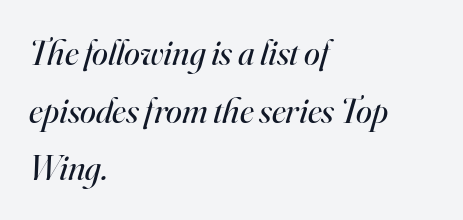
Observe the serifs anchoring each vertical stroke in this sample. The designer left line spacing at the default. Is the letter spacing exaggerated? No — it looks like the ordinary default. Visually the block forms a straight wall on the left and a jagged coastline on the right. The face used here has a pronounced slope to its letters.
